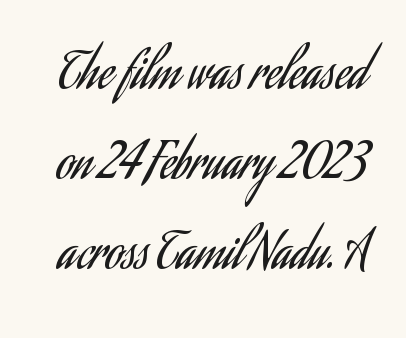
Q: Is the text bold? A: No.
Q: Is the text italic (slanted)? A: Yes.
Q: Is the typeface a serif or a sans-serif typeface? A: Sans-serif.
Q: Is the text underlined? A: No.
Q: Is the spacing between letters normal or unusually wide? A: Normal.
Q: Width (condensed, normal, or wide)? A: Condensed.
Q: Stroke contrast? A: Low.
Q: x-height? A: Small.
Q: Monospaced? A: No.
